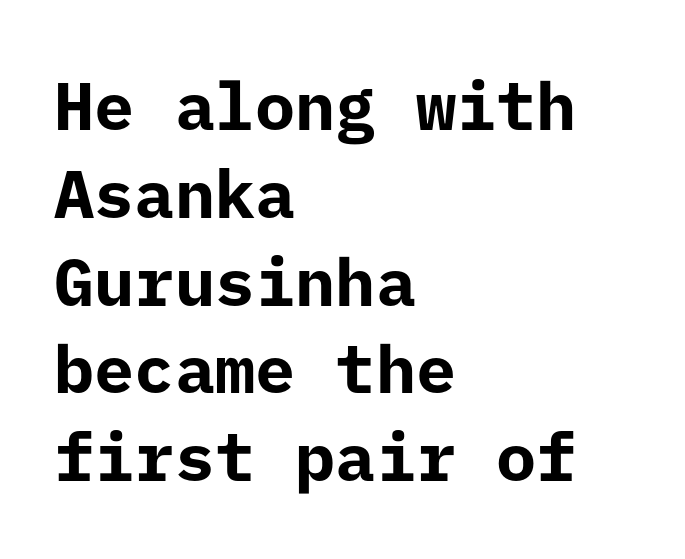
{"serif": "no", "italic": "no", "bold": "yes", "weight": "bold", "width": "normal", "stroke_contrast": "low", "x_height": "medium", "underline": "no", "align": "left", "line_spacing": "normal", "line_spacing_ratio": 1.31, "letter_spacing": "normal", "letter_spacing_em": 0.0, "glyph_px": 67}
